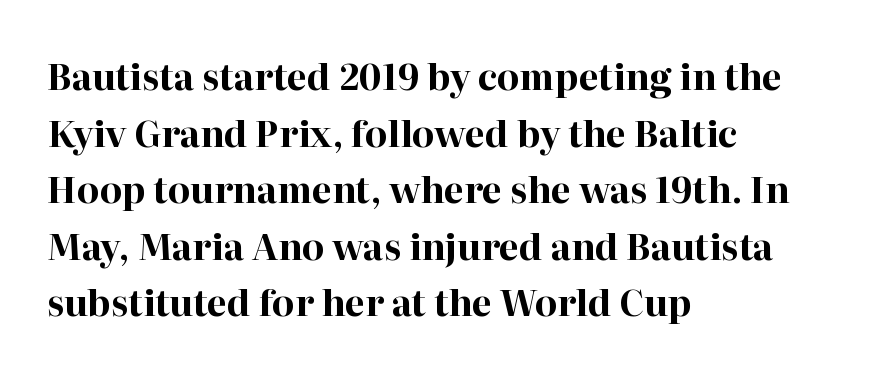
Q: Is the text bold? A: Yes.
Q: Is the text italic (slanted)? A: No, it is upright.
Q: Is the typeface a serif or a sans-serif typeface? A: Serif.
Q: Is the text underlined? A: No.
Q: How is the paragraph aligned? A: Left-aligned.
Q: Is the spacing between letters normal or unusually wide? A: Normal.
Q: Is the spacing between lines tight, normal or loose? A: Normal.
Q: Width (condensed, normal, or wide)? A: Normal.
Q: Stroke contrast? A: High.
Q: x-height? A: Medium.
Q: Monospaced? A: No.
